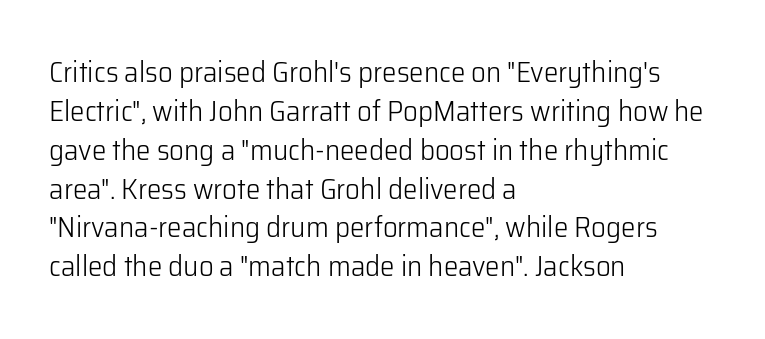
Q: Is the text bold? A: No.
Q: Is the text italic (slanted)? A: No, it is upright.
Q: Is the typeface a serif or a sans-serif typeface? A: Sans-serif.
Q: Is the text underlined? A: No.
Q: How is the paragraph aligned? A: Left-aligned.
Q: Is the spacing between letters normal or unusually wide? A: Normal.
Q: Is the spacing between lines tight, normal or loose? A: Normal.
Q: Width (condensed, normal, or wide)? A: Normal.
Q: Stroke contrast? A: Low.
Q: x-height? A: Medium.
Q: Monospaced? A: No.
